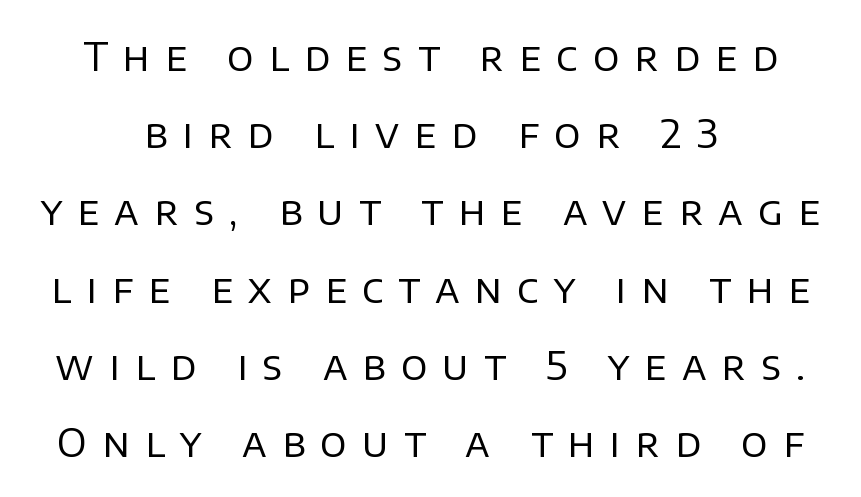
The image shows 39 px regular-weight sans-serif type, upright; set centered, loose line spacing (1.98x), unusually wide letter spacing (+0.39 em), not underlined; low stroke contrast and a large x-height.
